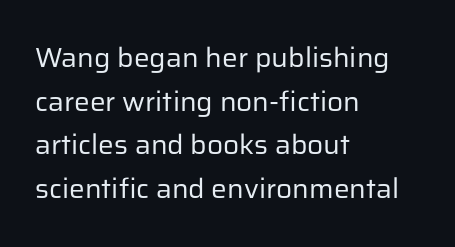
{"serif": "no", "italic": "no", "bold": "no", "weight": "regular", "width": "normal", "stroke_contrast": "low", "x_height": "medium", "monospaced": "no", "underline": "no", "align": "left", "line_spacing": "normal", "line_spacing_ratio": 1.56, "letter_spacing": "normal", "letter_spacing_em": 0.0, "glyph_px": 28}
